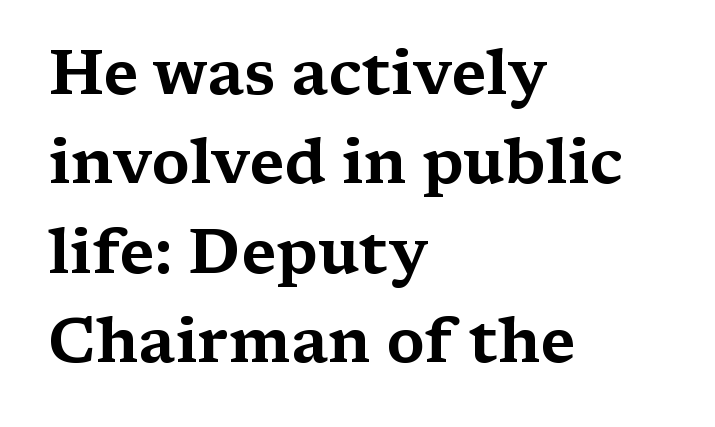
Unmarked baselines from the first word to the last. Type style note: has serifs. Notice how descenders clear the ascenders below comfortably — that's standard leading. The passage shown has conventional tracking throughout. Varying glyph widths throughout — classic text-font behaviour.
